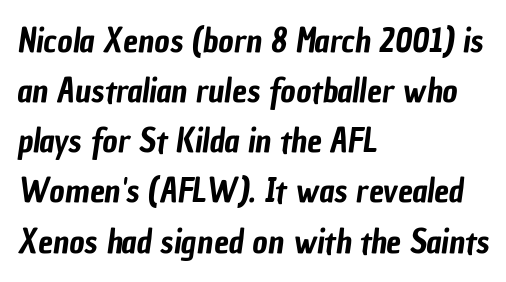
{"serif": "no", "width": "condensed", "stroke_contrast": "low", "x_height": "medium", "monospaced": "no", "underline": "no", "align": "left", "line_spacing": "normal", "line_spacing_ratio": 1.52, "letter_spacing": "normal", "letter_spacing_em": 0.0, "glyph_px": 33}
